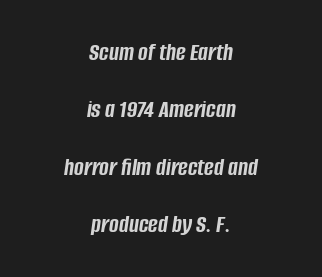
Pretty heavy lettering here — definitely bold. Emphasis-style slanted type is in use. This rendering uses center alignment, leaving both contours irregular but symmetric. A typesetter would call this zero additional tracking. The glyphs are unaccompanied by any horizontal stroke below them.
